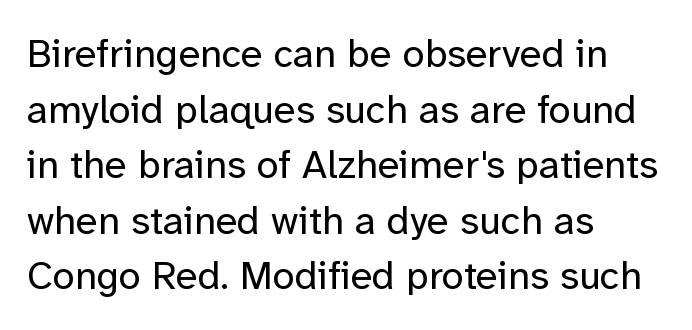
Q: Is the text bold? A: No.
Q: Is the text italic (slanted)? A: No, it is upright.
Q: Is the typeface a serif or a sans-serif typeface? A: Sans-serif.
Q: Is the text underlined? A: No.
Q: How is the paragraph aligned? A: Left-aligned.
Q: Is the spacing between letters normal or unusually wide? A: Normal.
Q: Is the spacing between lines tight, normal or loose? A: Normal.
Q: Width (condensed, normal, or wide)? A: Normal.
Q: Stroke contrast? A: Low.
Q: x-height? A: Medium.
Q: Monospaced? A: No.
